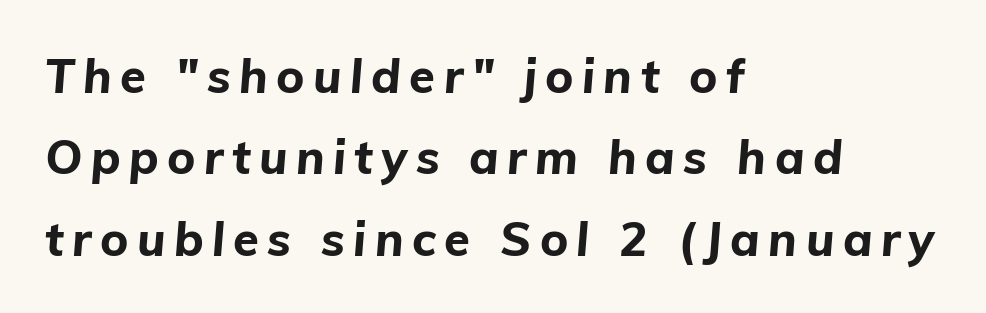
Clear beneath every line of the passage. This rendering uses left alignment, leaving the right contour irregular. Here the designer chose a conventional face with non-uniform glyph widths. The letters are bold, with thick, heavy strokes. Rendered with sloped, italic letterforms.
